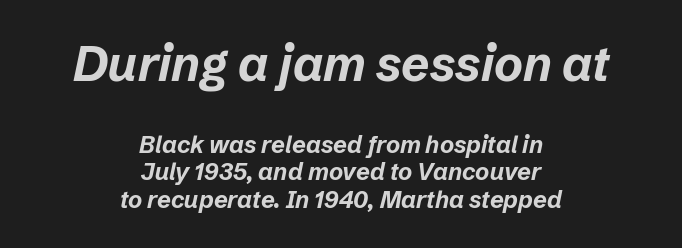
{"italic": "yes", "lean": "right", "slant_degrees": 12, "bold": "yes", "weight": "bold", "width": "normal", "stroke_contrast": "low", "x_height": "medium", "monospaced": "no", "underline": "no", "align": "center", "line_spacing": "tight", "line_spacing_ratio": 1.15, "letter_spacing": "normal", "letter_spacing_em": 0.0, "larger_block": "first", "size_ratio": 2.04, "glyph_px": 49}
